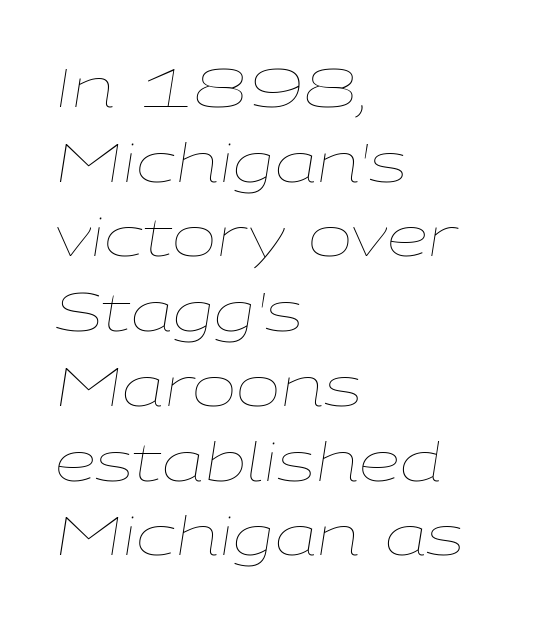
Q: Is the text bold? A: No.
Q: Is the text italic (slanted)? A: Yes, it leans right by about 9 degrees.
Q: Is the text underlined? A: No.
Q: How is the paragraph aligned? A: Left-aligned.
Q: Is the spacing between letters normal or unusually wide? A: Normal.
Q: Is the spacing between lines tight, normal or loose? A: Normal.
Q: Width (condensed, normal, or wide)? A: Wide.
Q: Stroke contrast? A: Low.
Q: x-height? A: Medium.
Q: Monospaced? A: No.
